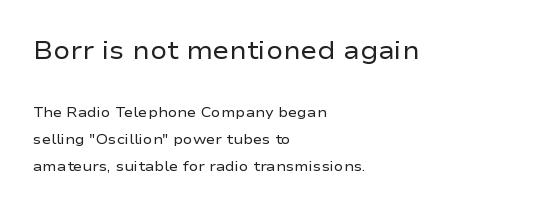
Q: Is the text bold? A: No.
Q: Is the text italic (slanted)? A: No, it is upright.
Q: Is the text underlined? A: No.
Q: How is the paragraph aligned? A: Left-aligned.
Q: Is the spacing between letters normal or unusually wide? A: Normal.
Q: Is the spacing between lines tight, normal or loose? A: Loose.
Q: Which block of text is set in a larger size, the first (top) or the second (bottom)? A: The first (top) one.
